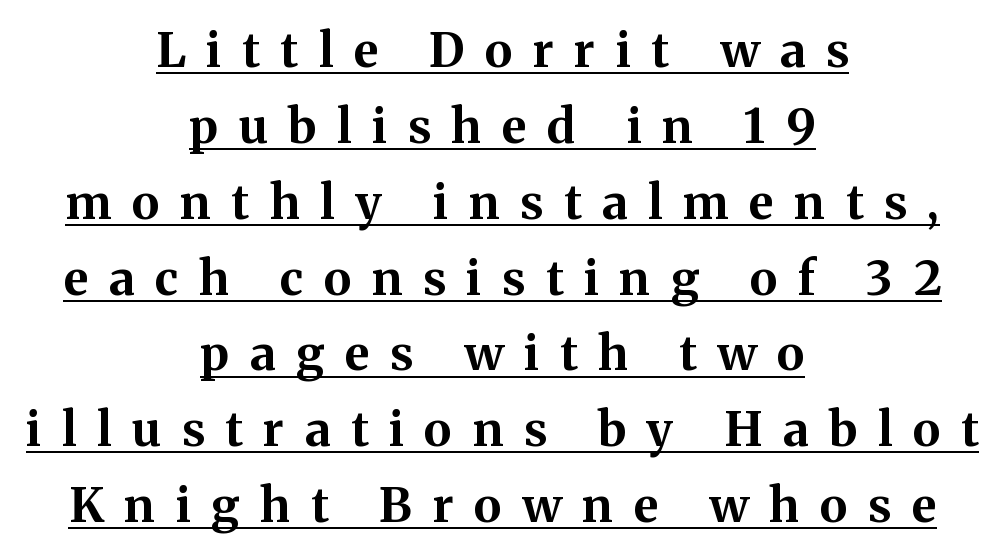
This sample has the flowing, uneven cadence of proportional lettering. Does the weight exceed regular? Yes, all the way to bold. Evenly set lines give the paragraph a standard silhouette. Loose tracking; the words dissolve into strings of separated letters. The string is rendered with underlining switched on.
